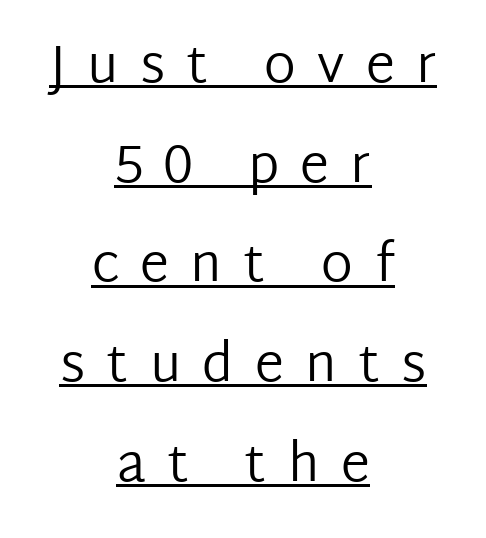
The image shows 53 px regular-weight sans-serif type, upright; set centered, line spacing 1.88x, unusually wide letter spacing (+0.4 em), underlined; low stroke contrast and a medium x-height.
